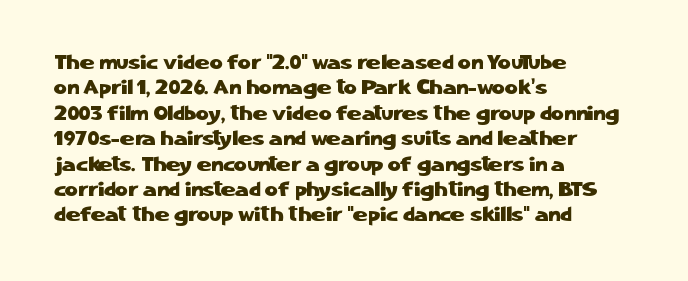
{"italic": "no", "underline": "no", "align": "left", "line_spacing": "normal", "line_spacing_ratio": 1.27, "letter_spacing": "normal", "letter_spacing_em": 0.0, "glyph_px": 20}
